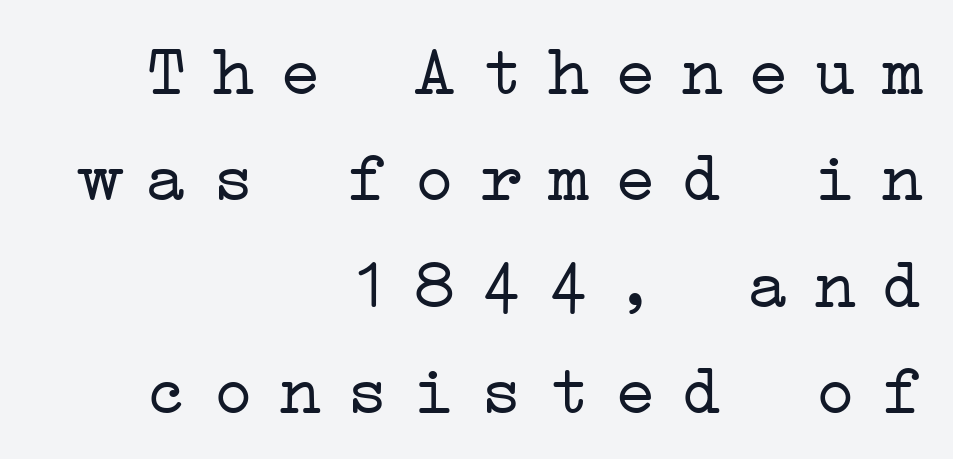
The image shows 71 px light, wide serif type, upright; set right-aligned, normal line spacing (1.5x), unusually wide letter spacing (+0.34 em), not underlined; low stroke contrast and a medium x-height.
